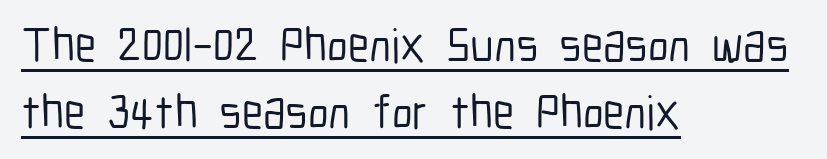
{"serif": "no", "italic": "no", "width": "condensed", "stroke_contrast": "low", "x_height": "medium", "monospaced": "no", "underline": "yes", "align": "left", "line_spacing": "normal", "line_spacing_ratio": 1.4, "letter_spacing": "normal", "letter_spacing_em": 0.0, "glyph_px": 48}
